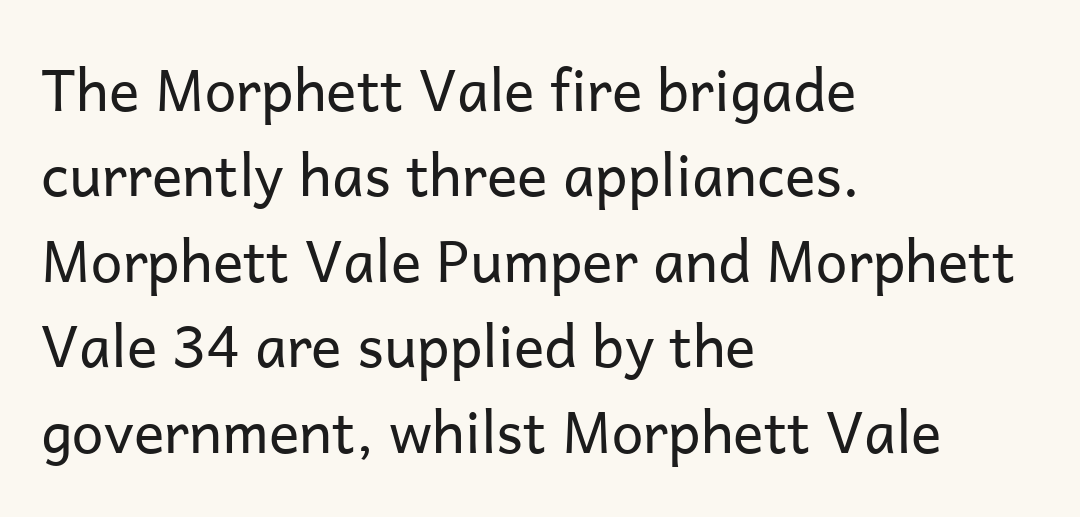
The block of text has a typical density, with ordinary space between rows. What stands out about the letter spacing? Nothing — it is the standard amount. To sum up the face: it is a sans, with no serifs. The paragraph shown leans on its left margin. Honestly, there is no underline to notice here at all. A typesetter would mark this as roman, not italic.
